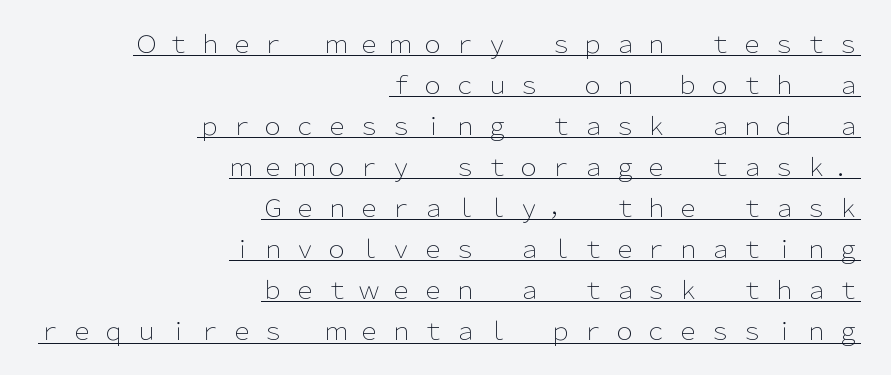
{"italic": "no", "bold": "no", "underline": "yes", "align": "right", "line_spacing_ratio": 1.71, "letter_spacing": "wide", "letter_spacing_em": 0.33, "glyph_px": 24}
